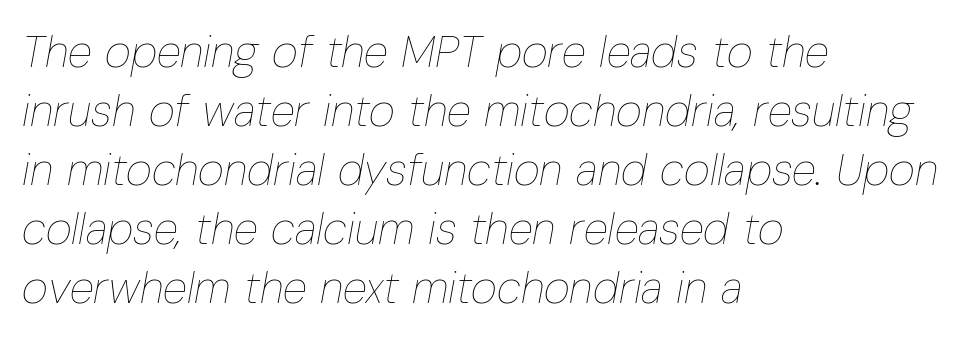
The image shows 45 px thin, condensed type, italic (leaning right); set left-aligned, normal line spacing (1.31x), normal letter spacing, not underlined; low stroke contrast and a medium x-height.
